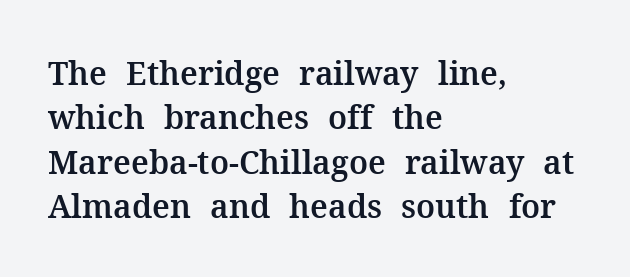
Q: Is the text italic (slanted)? A: No, it is upright.
Q: Is the typeface a serif or a sans-serif typeface? A: Serif.
Q: Is the text underlined? A: No.
Q: How is the paragraph aligned? A: Left-aligned.
Q: Is the spacing between letters normal or unusually wide? A: Normal.
Q: Is the spacing between lines tight, normal or loose? A: Normal.
Q: Width (condensed, normal, or wide)? A: Normal.
Q: Stroke contrast? A: Medium.
Q: x-height? A: Medium.
Q: Monospaced? A: No.
